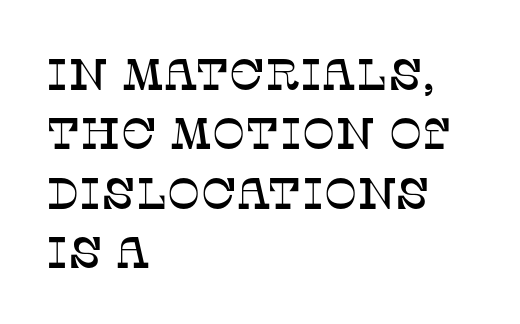
The image shows 44 px serif type, upright; set left-aligned, normal line spacing (1.35x), normal letter spacing, not underlined; low stroke contrast and a large x-height.
